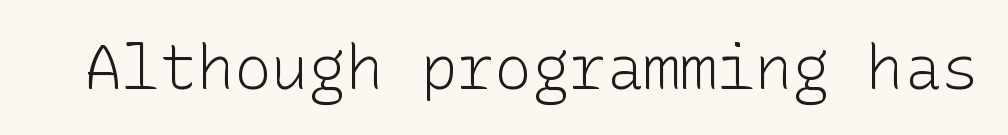
The image shows 62 px light sans-serif type, upright; set normal letter spacing, not underlined; low stroke contrast and a medium x-height.
